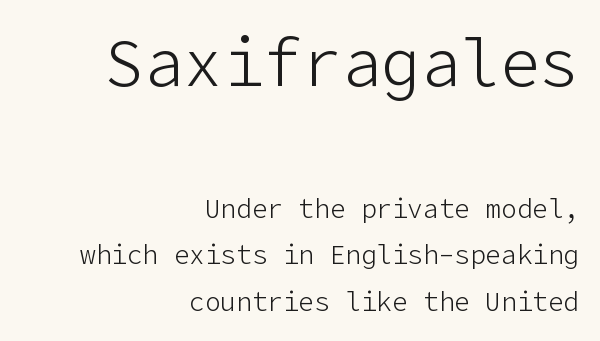
Q: Is the text bold? A: No.
Q: Is the text italic (slanted)? A: No, it is upright.
Q: Is the typeface a serif or a sans-serif typeface? A: Sans-serif.
Q: Is the text underlined? A: No.
Q: How is the paragraph aligned? A: Right-aligned.
Q: Is the spacing between letters normal or unusually wide? A: Normal.
Q: Which block of text is set in a larger size, the first (top) or the second (bottom)? A: The first (top) one.
Q: Width (condensed, normal, or wide)? A: Normal.
Q: Stroke contrast? A: Low.
Q: x-height? A: Medium.
